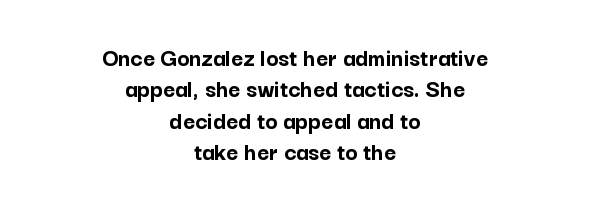
There is no visible air inserted between adjacent glyphs. If you folded the block vertically in half, each line would mirror itself in length. Nope, not italic — everything's standing straight. A full-strength bold gives these letters their thick strokes.
